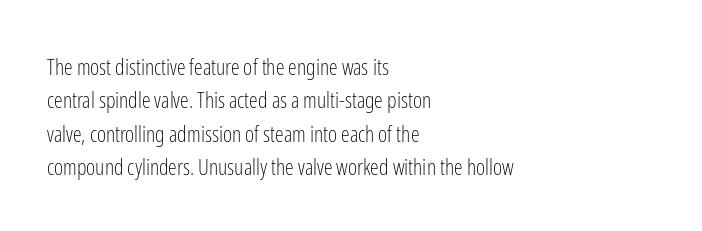
The image shows 22 px text type, upright; set left-aligned, normal line spacing (1.52x), normal letter spacing, not underlined.
